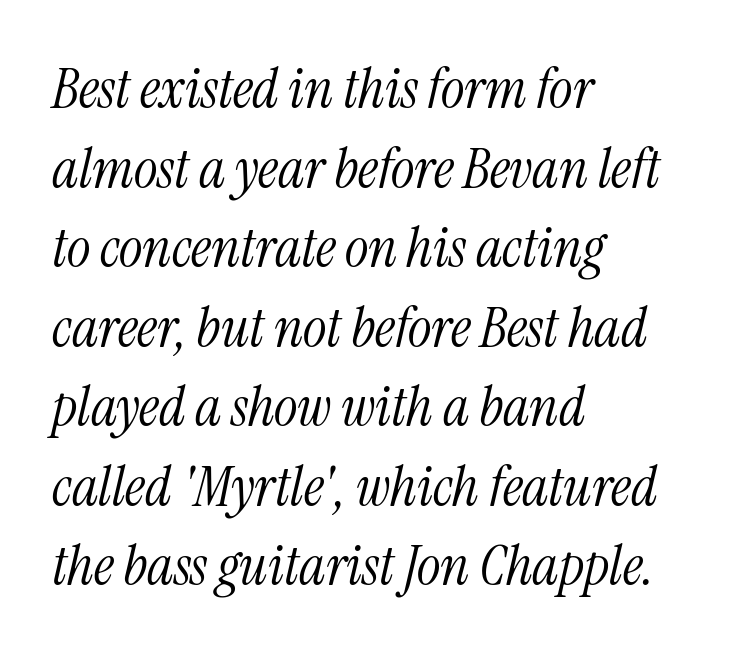
The image shows 56 px light, condensed serif type, italic (leaning right); set left-aligned, normal line spacing (1.42x), normal letter spacing, not underlined; medium stroke contrast and a medium x-height.
